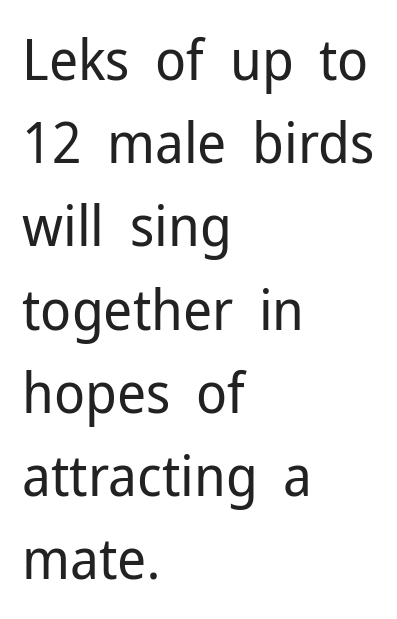
The image shows 57 px regular-weight sans-serif type, upright; set left-aligned, normal line spacing (1.46x), normal letter spacing, not underlined; low stroke contrast and a medium x-height.
